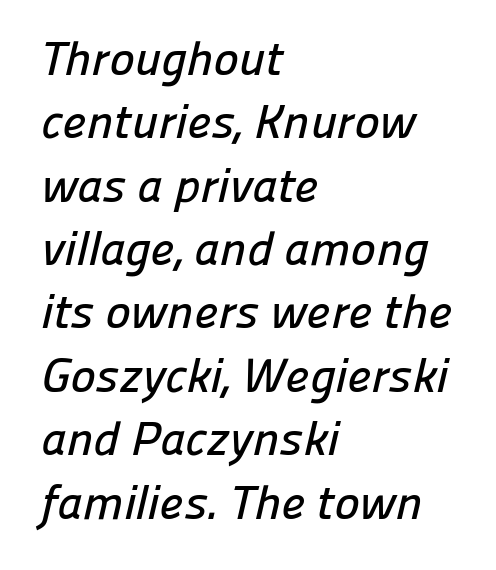
{"serif": "no", "width": "normal", "stroke_contrast": "low", "x_height": "medium", "monospaced": "no", "underline": "no", "align": "left", "line_spacing": "normal", "line_spacing_ratio": 1.32, "letter_spacing": "normal", "letter_spacing_em": 0.0, "glyph_px": 48}
